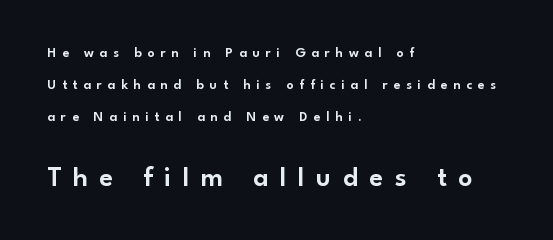
{"serif": "no", "italic": "no", "width": "normal", "stroke_contrast": "low", "x_height": "small", "monospaced": "no", "underline": "no", "align": "left", "line_spacing": "loose", "line_spacing_ratio": 2.29, "letter_spacing": "wide", "letter_spacing_em": 0.41, "larger_block": "second", "size_ratio": 2.0, "glyph_px": 28}
